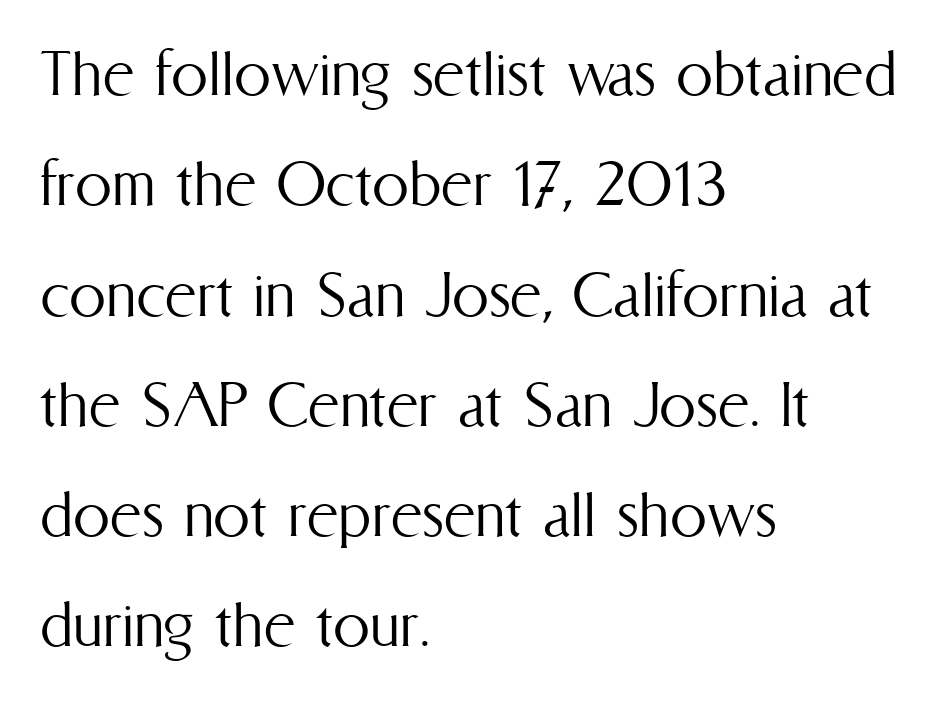
The image shows 74 px light, condensed type, upright; set left-aligned, normal line spacing (1.49x), normal letter spacing, not underlined; medium stroke contrast and a medium x-height.
